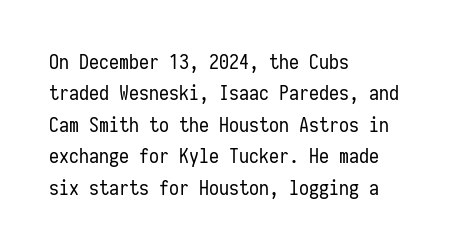
The image shows 20 px text type, upright; set left-aligned, normal line spacing (1.57x), normal letter spacing, not underlined.
